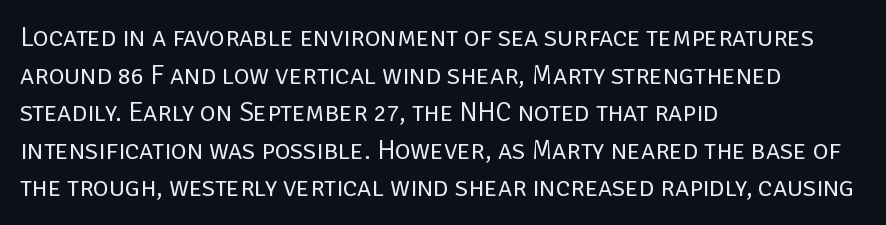
Q: Is the text bold? A: No.
Q: Is the text italic (slanted)? A: No, it is upright.
Q: Is the text underlined? A: No.
Q: How is the paragraph aligned? A: Left-aligned.
Q: Is the spacing between letters normal or unusually wide? A: Normal.
Q: Is the spacing between lines tight, normal or loose? A: Normal.
